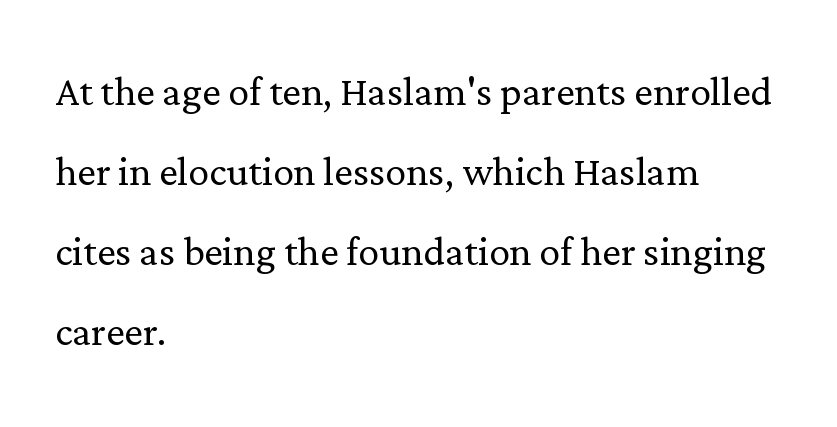
Whoever set this chose a conventional vertical rhythm. Characters follow at the spacing the type designer built in. Character widths vary here, with narrow letters taking less room than wide ones. Posture: vertical. Short and long lines alike share a common starting point at left.
